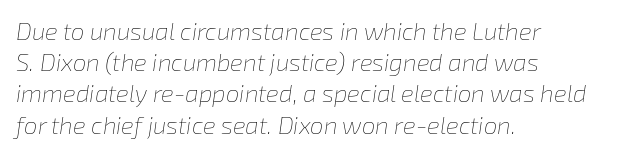
Horizontal bands of white between lines are of average thickness. The lines in this sample share a left origin and differ only in where they stop. If you drew a line through each stem, it would be angled. The font is comparable to plain body text, perhaps lighter. The gap between lines stays unmarked.
